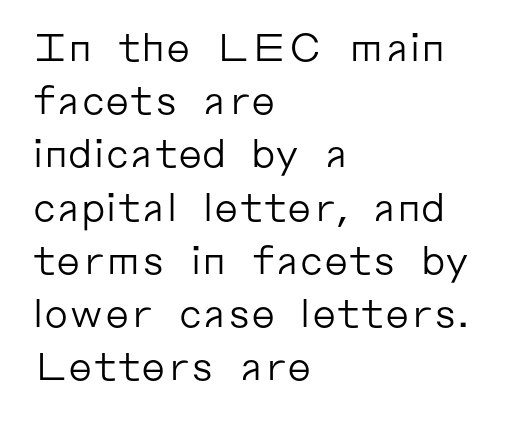
Q: Is the text bold? A: No.
Q: Is the text italic (slanted)? A: No, it is upright.
Q: Is the typeface a serif or a sans-serif typeface? A: Sans-serif.
Q: Is the text underlined? A: No.
Q: How is the paragraph aligned? A: Left-aligned.
Q: Is the spacing between letters normal or unusually wide? A: Normal.
Q: Is the spacing between lines tight, normal or loose? A: Normal.
Q: Width (condensed, normal, or wide)? A: Normal.
Q: Stroke contrast? A: Low.
Q: x-height? A: Medium.
Q: Monospaced? A: No.
